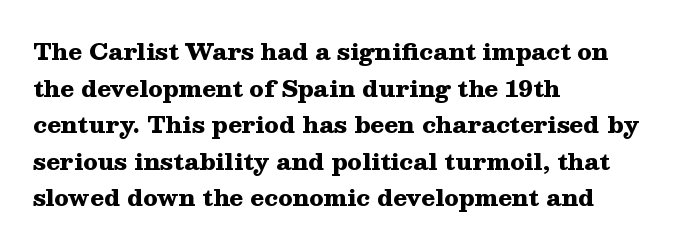
Q: Is the text bold? A: Yes.
Q: Is the text italic (slanted)? A: No, it is upright.
Q: Is the text underlined? A: No.
Q: How is the paragraph aligned? A: Left-aligned.
Q: Is the spacing between letters normal or unusually wide? A: Normal.
Q: Is the spacing between lines tight, normal or loose? A: Normal.
